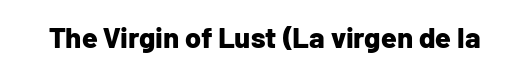
Every stem runs plumb, perpendicular to the baseline. The letters carry no serifs — their stems end cleanly without finishing strokes. The rendering uses natural spacing where letterforms have individual widths. Typographic density is high because the face is bold. Characters follow at the spacing the type designer built in. Any mark beneath the type? The region is blank.
